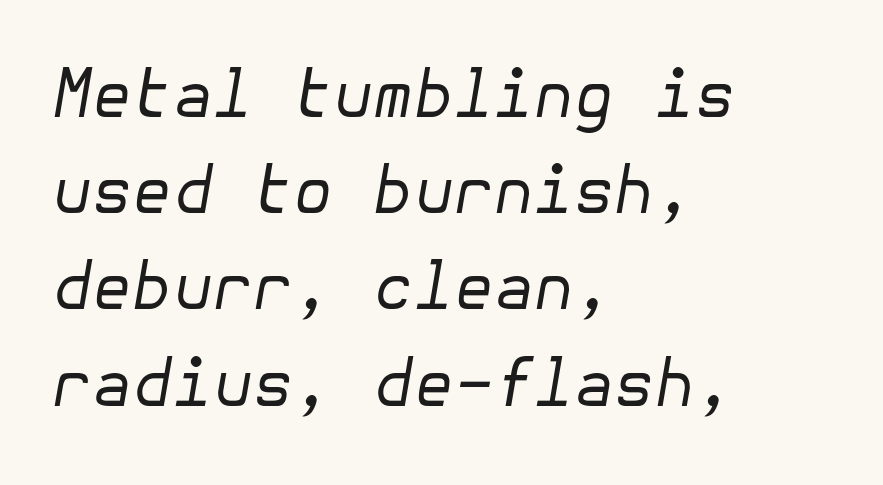
Unmarked baselines from the first word to the last. Look at the tracking — it's just the regular setting, nothing added. Normally led — the rows are evenly, conventionally spaced. The axis of the letterforms is tilted away from vertical.
